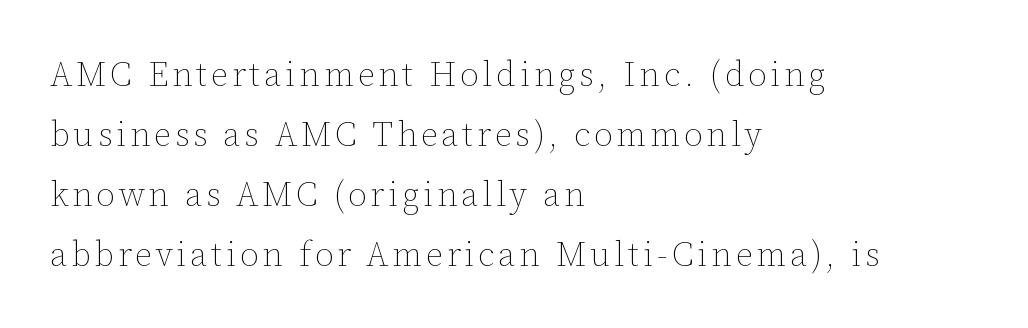
These lines are set flush left with a ragged right edge. Think of a printed novel: that variable character pitch is what you see here. The space beneath each line is pristine and unruled. If you drew a line through each stem, it would be perfectly vertical. No extra ink here — the face is not bold.
